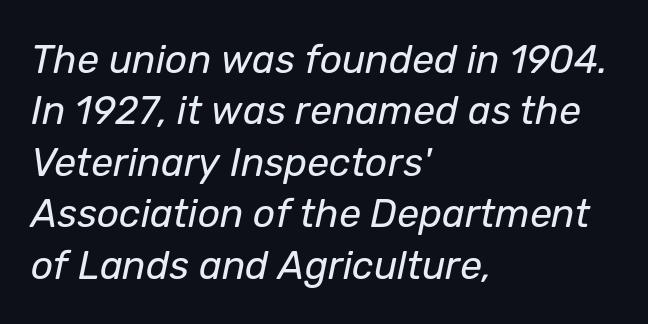
Q: Is the text bold? A: No.
Q: Is the text italic (slanted)? A: Yes, it leans right by about 12 degrees.
Q: Is the text underlined? A: No.
Q: How is the paragraph aligned? A: Left-aligned.
Q: Is the spacing between letters normal or unusually wide? A: Normal.
Q: Is the spacing between lines tight, normal or loose? A: Normal.
Q: Width (condensed, normal, or wide)? A: Normal.
Q: Stroke contrast? A: Low.
Q: x-height? A: Medium.
Q: Monospaced? A: No.
